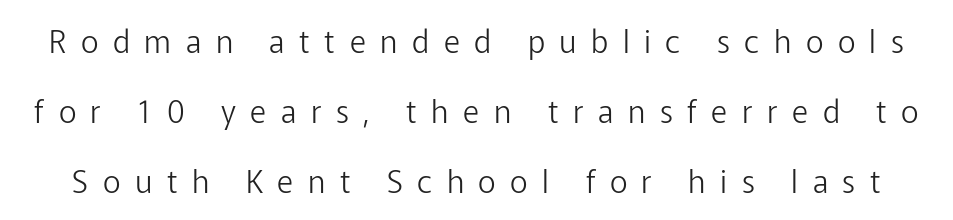
I'd call this a sans setting — the letters go barefoot. Posture: upright roman. The font is comparable to plain body text, perhaps lighter. Do the characters align in a grid? No, the font is proportional. The space between consecutive lines is lavish. The horizontal fit of the characters is loose and conspicuously gappy.
